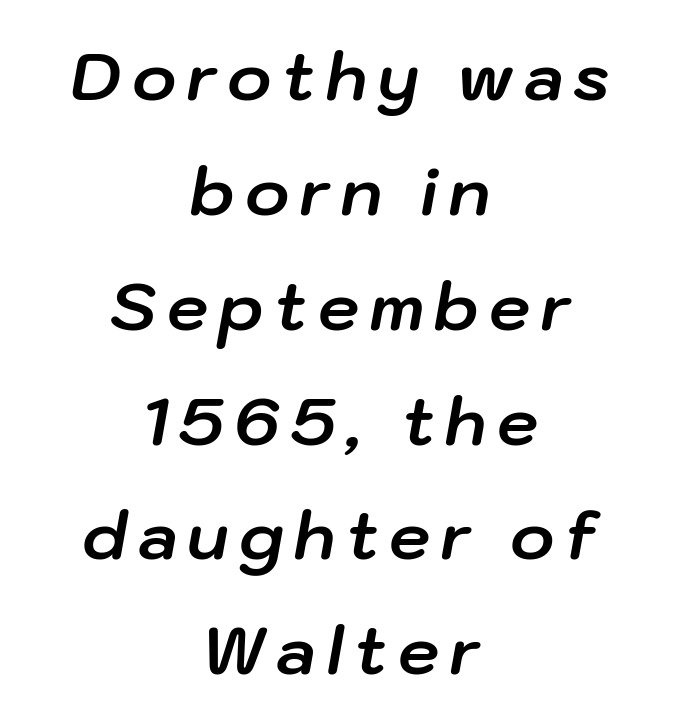
In terms of posture, this sample is oblique. The foot of each line stays bare and open. Spacing verdict: proportional, widths tailored to each character. This rendering uses center alignment, leaving both contours irregular but symmetric.
